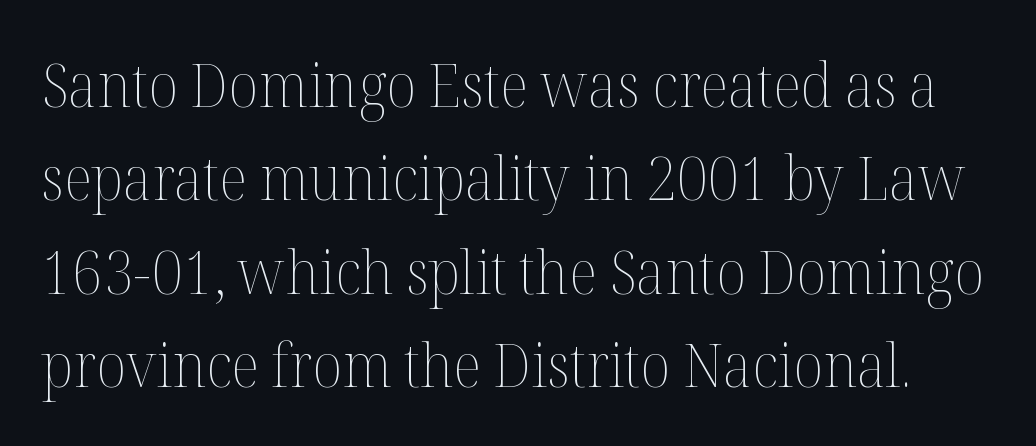
Clear beneath every line of the passage. The face looks like a standard text weight, possibly lighter. The leading is moderate, giving the passage an even texture. Spacing between characters is what you'd get straight out of the box. Spacing verdict: proportional, widths tailored to each character.
